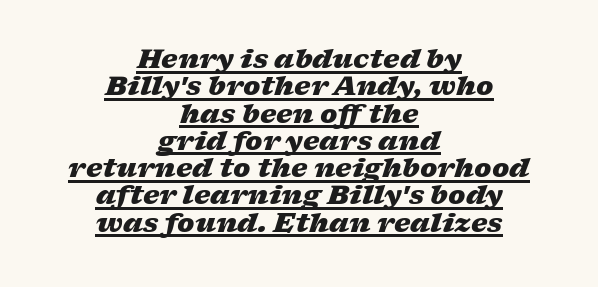
{"italic": "yes", "lean": "right", "slant_degrees": 17, "bold": "yes", "underline": "yes", "align": "center", "line_spacing": "tight", "line_spacing_ratio": 1.05, "letter_spacing": "normal", "letter_spacing_em": 0.0, "glyph_px": 26}
